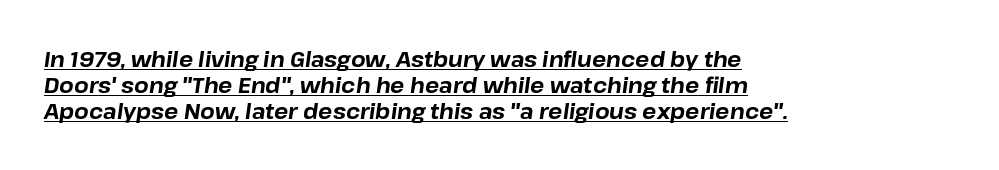
Yep, that's italic — everything's leaning. Tracking value appears to be zero — textbook default spacing. Chunky letters — that's bold for sure. A baseline rule has been typeset under these characters. In CSS terms this would be text-align: left.
